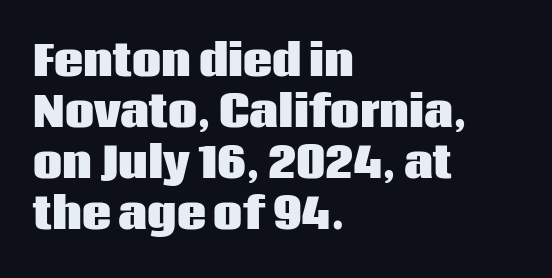
The rag falls on the right side of this text block. A typesetter would call this proportional, since set widths differ per character. Lines of text with bare space underneath. You could call the tracking neutral — neither tight nor loose.
